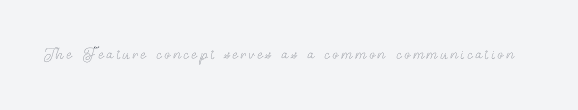
Weight: regular or lighter. This rendering features lettering with no underline.
